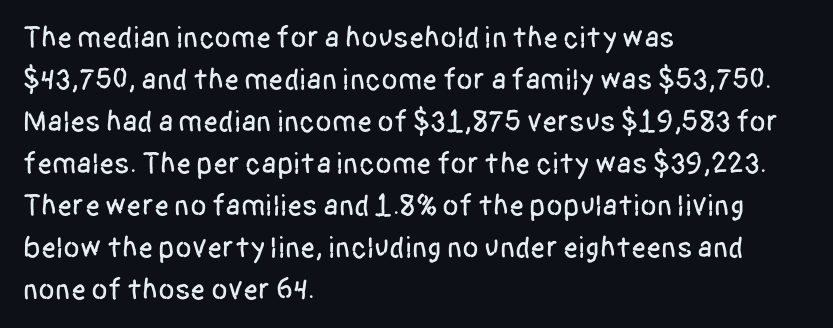
Q: Is the text italic (slanted)? A: No, it is upright.
Q: Is the typeface a serif or a sans-serif typeface? A: Sans-serif.
Q: Is the text underlined? A: No.
Q: How is the paragraph aligned? A: Left-aligned.
Q: Is the spacing between letters normal or unusually wide? A: Normal.
Q: Is the spacing between lines tight, normal or loose? A: Normal.
Q: Width (condensed, normal, or wide)? A: Condensed.
Q: Stroke contrast? A: Low.
Q: x-height? A: Large.
Q: Monospaced? A: No.
